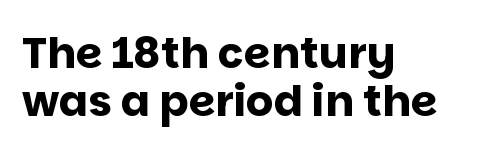
{"serif": "no", "italic": "no", "bold": "yes", "weight": "bold", "width": "normal", "stroke_contrast": "low", "x_height": "large", "monospaced": "no", "underline": "no", "align": "left", "line_spacing": "tight", "line_spacing_ratio": 1.12, "letter_spacing": "normal", "letter_spacing_em": 0.0, "glyph_px": 43}
